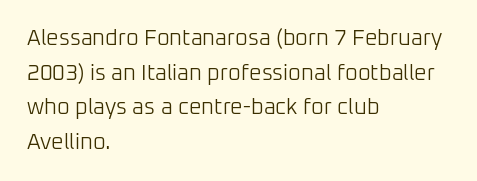
{"italic": "no", "bold": "no", "underline": "no", "align": "left", "line_spacing": "normal", "line_spacing_ratio": 1.57, "letter_spacing": "normal", "letter_spacing_em": 0.0, "glyph_px": 22}
